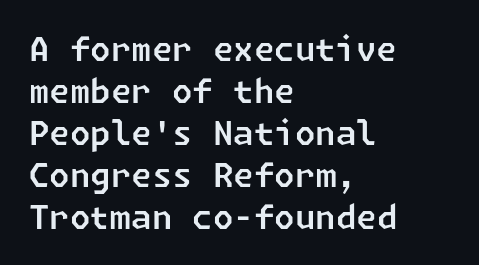
The image shows 33 px sans-serif type; set left-aligned, normal line spacing (1.27x), normal letter spacing, not underlined; low stroke contrast and a medium x-height.
